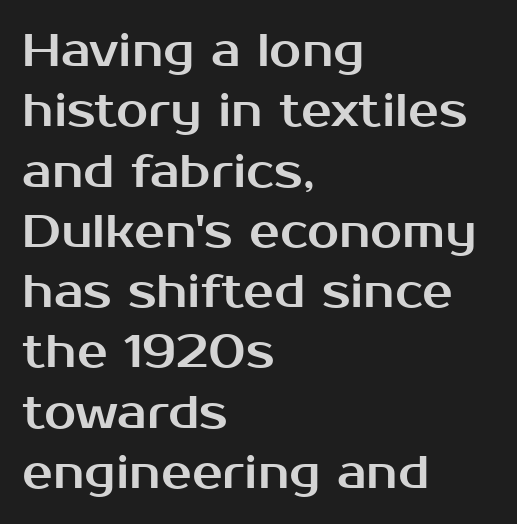
The image shows 46 px sans-serif type, upright; set left-aligned, normal line spacing (1.31x), normal letter spacing, not underlined; medium stroke contrast and a medium x-height.
